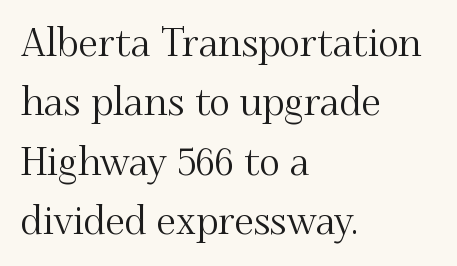
The image shows 39 px serif type, upright; set left-aligned, normal line spacing (1.52x), normal letter spacing, not underlined; medium stroke contrast and a small x-height.
